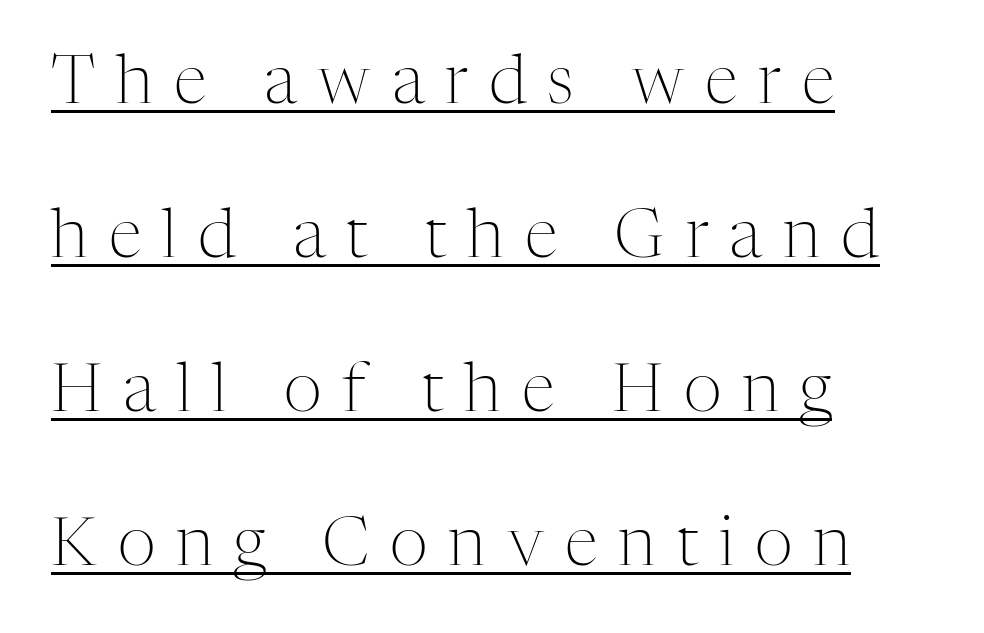
Q: Is the text bold? A: No.
Q: Is the text italic (slanted)? A: No, it is upright.
Q: Is the typeface a serif or a sans-serif typeface? A: Serif.
Q: Is the text underlined? A: Yes.
Q: How is the paragraph aligned? A: Left-aligned.
Q: Is the spacing between letters normal or unusually wide? A: Unusually wide.
Q: Is the spacing between lines tight, normal or loose? A: Loose.
Q: Width (condensed, normal, or wide)? A: Normal.
Q: Stroke contrast? A: Medium.
Q: x-height? A: Medium.
Q: Monospaced? A: No.
